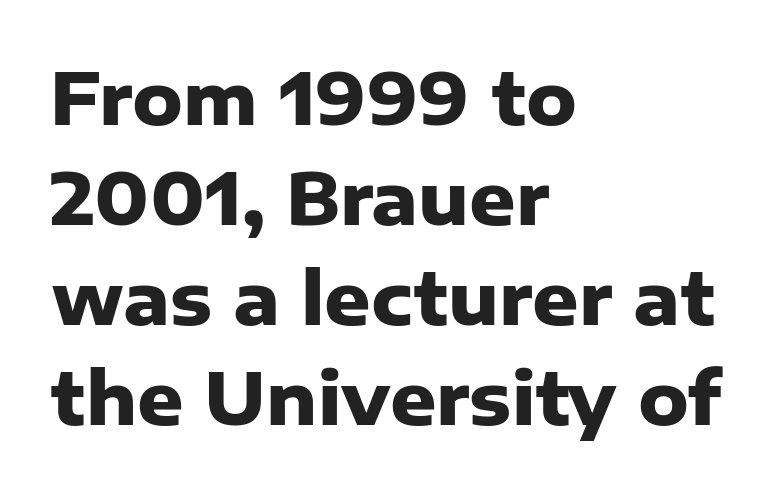
{"serif": "no", "italic": "no", "bold": "yes", "weight": "heavy", "width": "normal", "stroke_contrast": "low", "x_height": "medium", "monospaced": "no", "underline": "no", "align": "left", "line_spacing": "normal", "line_spacing_ratio": 1.39, "letter_spacing": "normal", "letter_spacing_em": 0.0, "glyph_px": 72}
